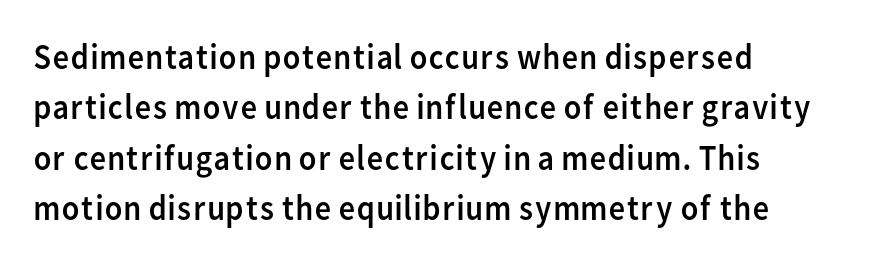
{"serif": "no", "italic": "no", "bold": "no", "weight": "regular", "width": "normal", "stroke_contrast": "low", "x_height": "medium", "monospaced": "no", "underline": "no", "align": "left", "line_spacing": "normal", "line_spacing_ratio": 1.4, "letter_spacing": "normal", "letter_spacing_em": 0.0, "glyph_px": 36}
